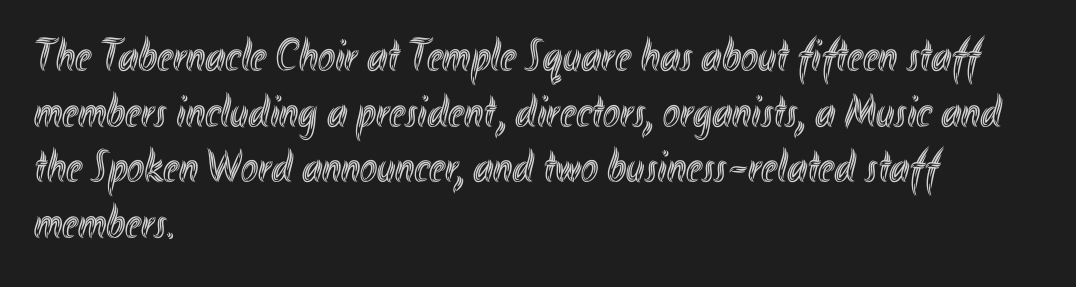
The image shows 46 px condensed type; set left-aligned, line spacing 1.21x, normal letter spacing, not underlined; a small x-height.
